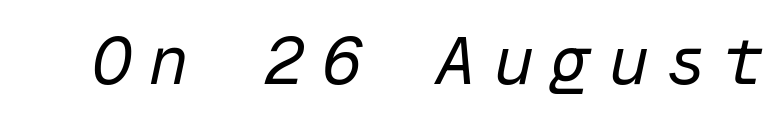
Note the uniform advance width — an 'i' takes as much space as an 'm'. Short note: letters widely spaced. The passage shown is not underscored anywhere. The cut favours lightness, reaching ordinary text weight at its darkest. The face used here has a pronounced slope to its letters.
